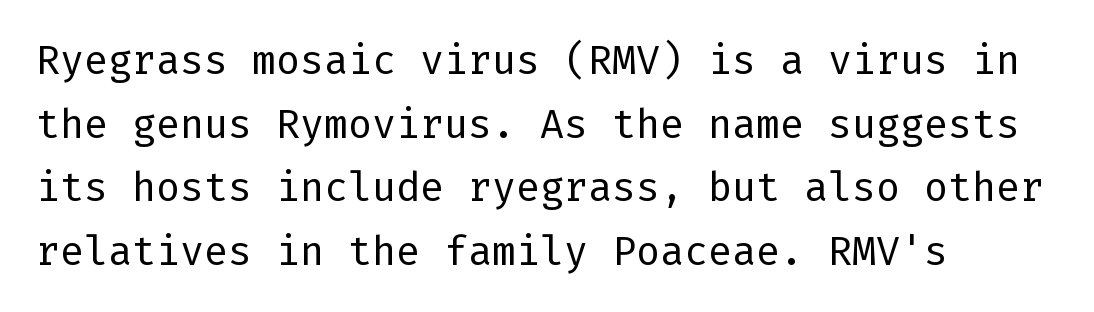
The image shows 40 px regular-weight sans-serif type, upright; set left-aligned, normal line spacing (1.59x), normal letter spacing, not underlined; low stroke contrast and a medium x-height.
